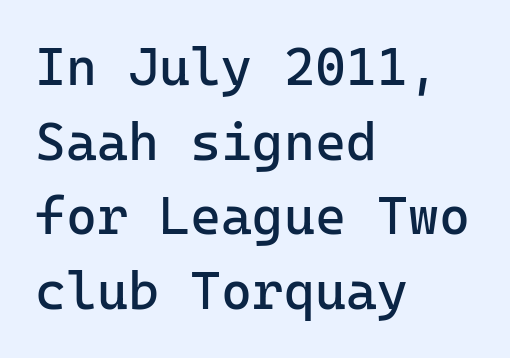
Q: Is the text bold? A: No.
Q: Is the text italic (slanted)? A: No, it is upright.
Q: Is the typeface a serif or a sans-serif typeface? A: Sans-serif.
Q: Is the text underlined? A: No.
Q: How is the paragraph aligned? A: Left-aligned.
Q: Is the spacing between letters normal or unusually wide? A: Normal.
Q: Is the spacing between lines tight, normal or loose? A: Normal.
Q: Width (condensed, normal, or wide)? A: Normal.
Q: Stroke contrast? A: Low.
Q: x-height? A: Medium.
Q: Monospaced? A: Yes.
